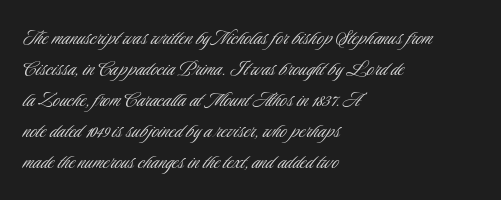
These lines keep a tight, regular rhythm from letter to letter. Notice how descenders clear the ascenders below comfortably — that's standard leading. One-word summary of the alignment: left. Nobody drew a line under any word here. The typesetting does not lean heavy: it is not bold.
